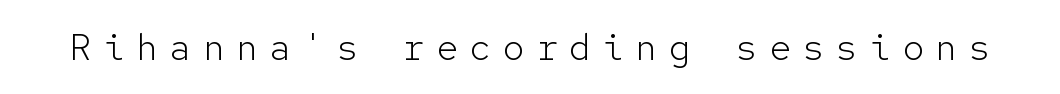
{"serif": "no", "italic": "no", "bold": "no", "weight": "light", "width": "normal", "stroke_contrast": "low", "x_height": "medium", "monospaced": "yes", "underline": "no", "letter_spacing": "wide", "letter_spacing_em": 0.3, "glyph_px": 37}
